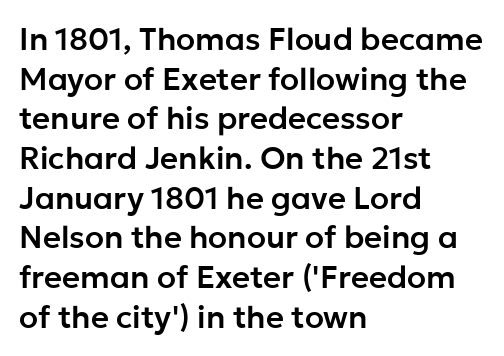
Q: Is the text italic (slanted)? A: No, it is upright.
Q: Is the typeface a serif or a sans-serif typeface? A: Sans-serif.
Q: Is the text underlined? A: No.
Q: How is the paragraph aligned? A: Left-aligned.
Q: Is the spacing between letters normal or unusually wide? A: Normal.
Q: Is the spacing between lines tight, normal or loose? A: Normal.
Q: Width (condensed, normal, or wide)? A: Normal.
Q: Stroke contrast? A: Low.
Q: x-height? A: Medium.
Q: Monospaced? A: No.
